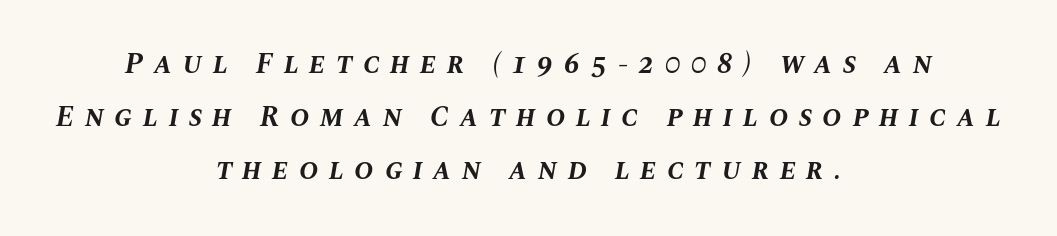
{"italic": "yes", "lean": "right", "slant_degrees": 10, "bold": "yes", "weight": "bold", "width": "normal", "stroke_contrast": "medium", "x_height": "large", "monospaced": "no", "underline": "no", "align": "center", "line_spacing_ratio": 1.83, "letter_spacing": "wide", "letter_spacing_em": 0.36, "glyph_px": 29}
